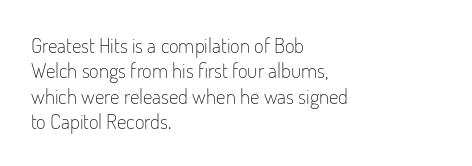
Q: Is the text bold? A: No.
Q: Is the text italic (slanted)? A: No, it is upright.
Q: Is the text underlined? A: No.
Q: How is the paragraph aligned? A: Left-aligned.
Q: Is the spacing between letters normal or unusually wide? A: Normal.
